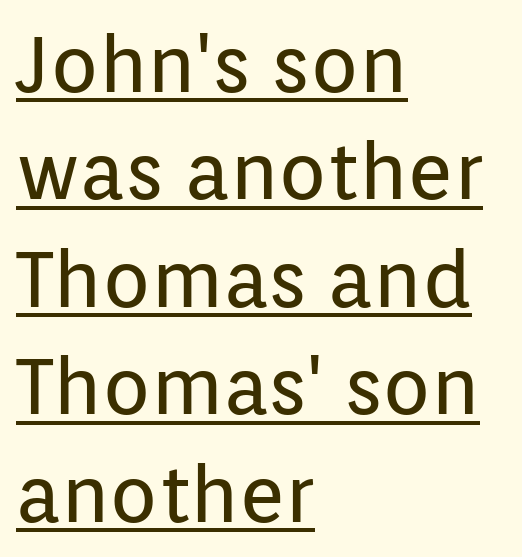
Q: Is the text bold? A: No.
Q: Is the text italic (slanted)? A: No, it is upright.
Q: Is the typeface a serif or a sans-serif typeface? A: Sans-serif.
Q: Is the text underlined? A: Yes.
Q: How is the paragraph aligned? A: Left-aligned.
Q: Is the spacing between letters normal or unusually wide? A: Normal.
Q: Is the spacing between lines tight, normal or loose? A: Normal.
Q: Width (condensed, normal, or wide)? A: Normal.
Q: Stroke contrast? A: Low.
Q: x-height? A: Medium.
Q: Monospaced? A: No.
